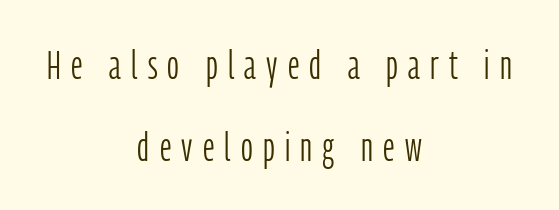
The image shows 41 px light, condensed sans-serif type, upright; set centered, loose line spacing (1.99x), unusually wide letter spacing (+0.25 em), not underlined; low stroke contrast and a medium x-height.
